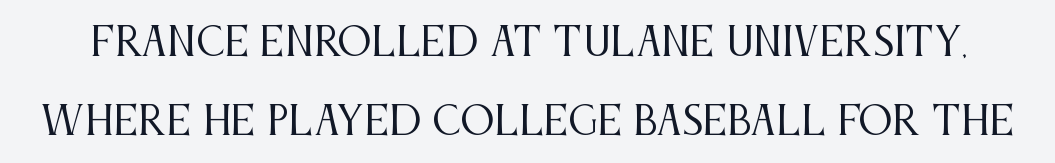
The image shows 38 px regular-weight, condensed serif type, upright; set loose line spacing (2.08x), normal letter spacing, not underlined; medium stroke contrast and a large x-height.
